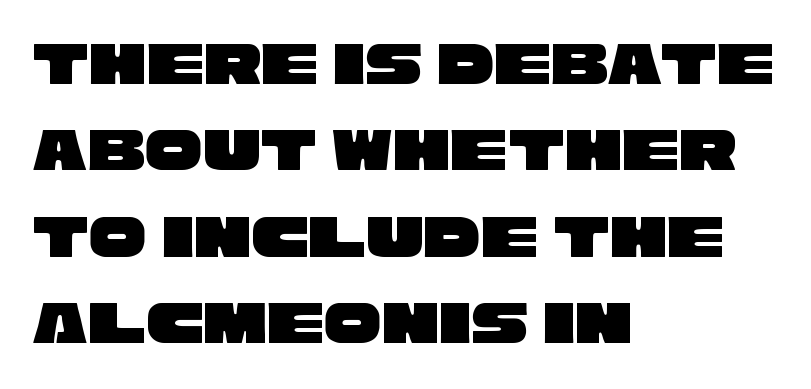
The glyphs in this specimen are sans serif. How would I describe the line gaps? Plain and ordinary. You could not count columns in this text — the font is proportionally spaced. Each word holds together tightly as a unit, with standard inter-letter gaps. In CSS terms this would be text-align: left. Underline: absent.
